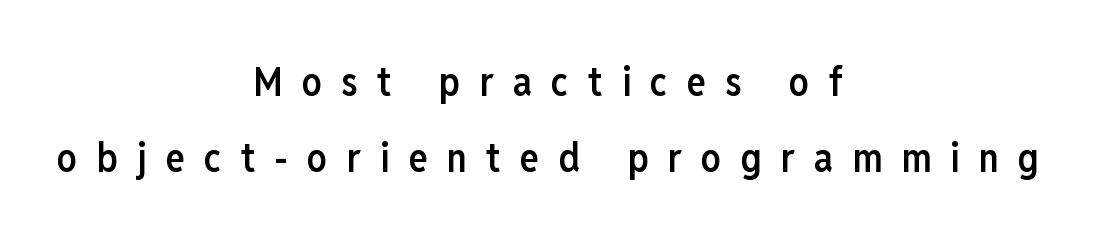
{"serif": "no", "italic": "no", "bold": "semi", "weight": "semibold", "width": "condensed", "stroke_contrast": "low", "x_height": "medium", "monospaced": "no", "underline": "no", "align": "center", "line_spacing_ratio": 1.89, "letter_spacing": "wide", "letter_spacing_em": 0.48, "glyph_px": 40}
